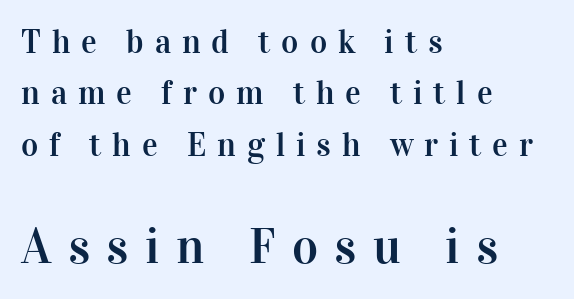
{"serif": "yes", "italic": "no", "width": "normal", "stroke_contrast": "high", "x_height": "medium", "monospaced": "no", "underline": "no", "align": "left", "line_spacing": "normal", "line_spacing_ratio": 1.56, "letter_spacing": "wide", "letter_spacing_em": 0.33, "larger_block": "second", "size_ratio": 1.52, "glyph_px": 50}
